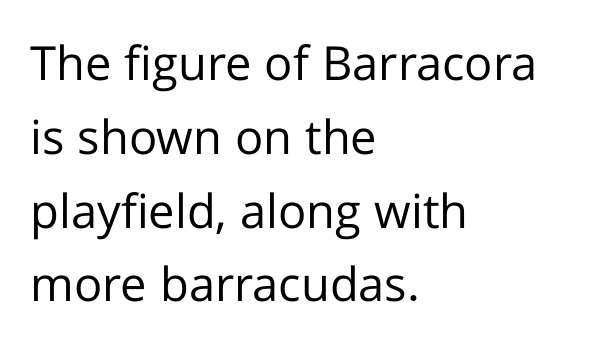
Varying glyph widths throughout — classic text-font behaviour. Nothing heavy about these letters — not bold at all. Teacher's note: observe the even left margin — that is flush-left alignment. The face used here is rendered with its standard letterfit. Does the lettering tilt? It doesn't — this is upright. Does the type have serifs? No, each stem ends abruptly.
